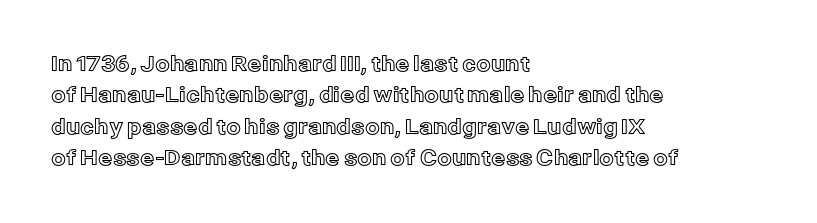
Q: Is the text italic (slanted)? A: No, it is upright.
Q: Is the text underlined? A: No.
Q: How is the paragraph aligned? A: Left-aligned.
Q: Is the spacing between letters normal or unusually wide? A: Normal.
Q: Is the spacing between lines tight, normal or loose? A: Normal.
